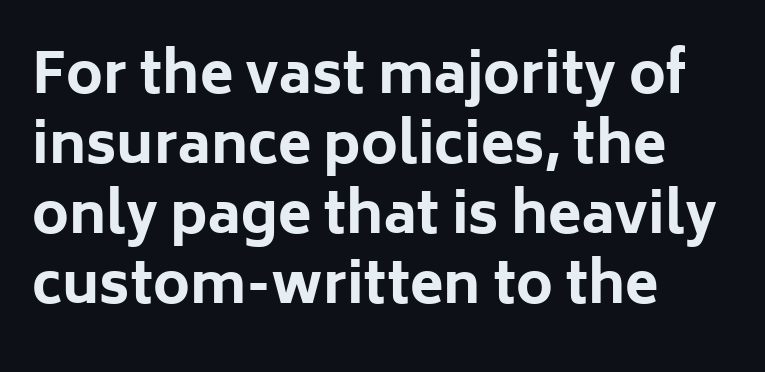
{"serif": "no", "italic": "no", "bold": "yes", "weight": "bold", "width": "normal", "stroke_contrast": "low", "x_height": "medium", "monospaced": "no", "underline": "no", "align": "left", "line_spacing": "normal", "line_spacing_ratio": 1.27, "letter_spacing": "normal", "letter_spacing_em": 0.0, "glyph_px": 55}
